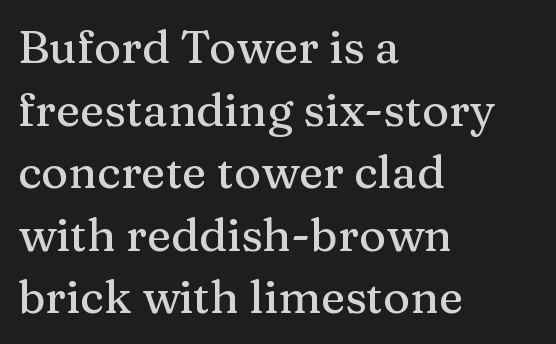
Q: Is the text italic (slanted)? A: No, it is upright.
Q: Is the typeface a serif or a sans-serif typeface? A: Serif.
Q: Is the text underlined? A: No.
Q: How is the paragraph aligned? A: Left-aligned.
Q: Is the spacing between letters normal or unusually wide? A: Normal.
Q: Is the spacing between lines tight, normal or loose? A: Normal.
Q: Width (condensed, normal, or wide)? A: Normal.
Q: Stroke contrast? A: Medium.
Q: x-height? A: Medium.
Q: Monospaced? A: No.
